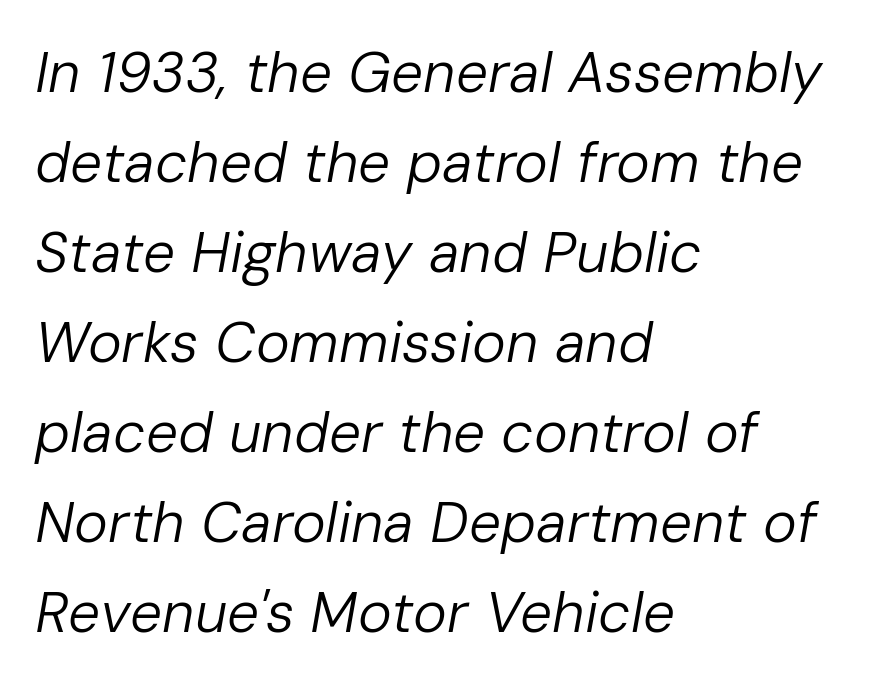
Is this a fixed-width face? No — the glyphs have proportional, varying widths. Compared with a centered layout, this one pins lines to the left instead. In terms of letterspacing, this is plain default setting. A light-to-regular cut is what we see here. The area under the type is left untouched.
